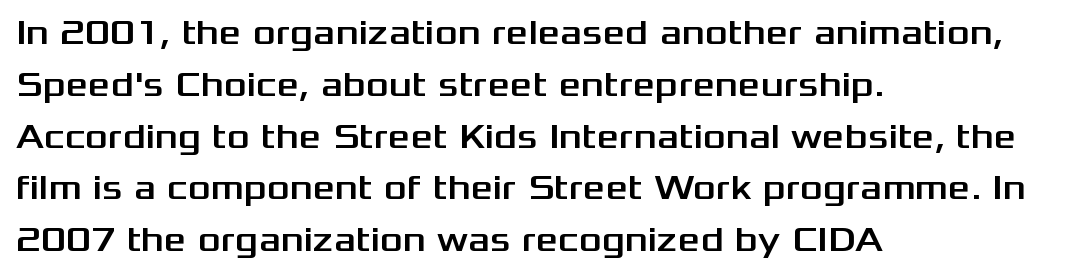
The image shows 35 px wide sans-serif type, upright; set left-aligned, normal line spacing (1.48x), normal letter spacing, not underlined; medium stroke contrast and a medium x-height.
